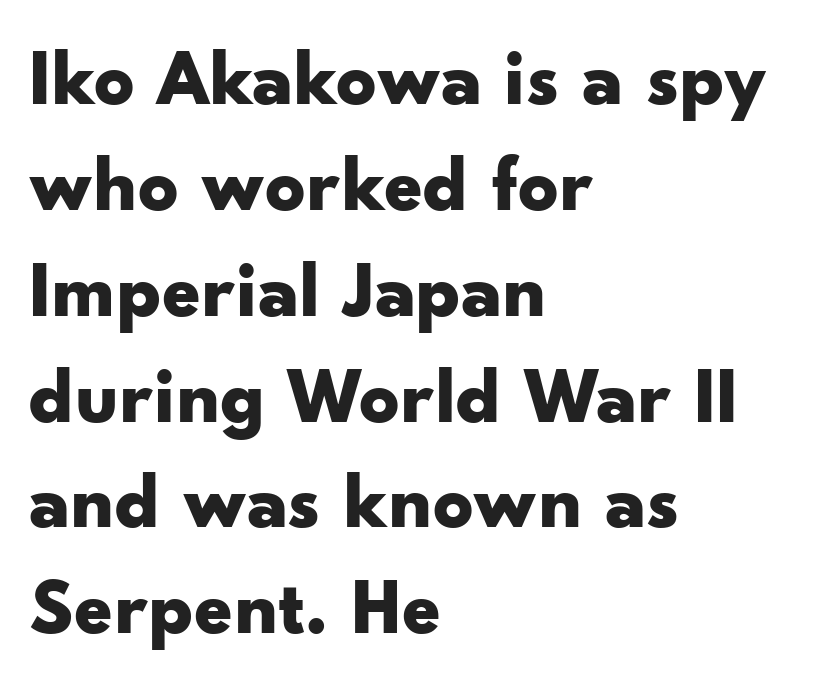
{"serif": "no", "italic": "no", "bold": "yes", "weight": "bold", "width": "wide", "stroke_contrast": "low", "x_height": "small", "monospaced": "no", "underline": "no", "align": "left", "line_spacing": "normal", "line_spacing_ratio": 1.34, "letter_spacing": "normal", "letter_spacing_em": 0.0, "glyph_px": 79}
